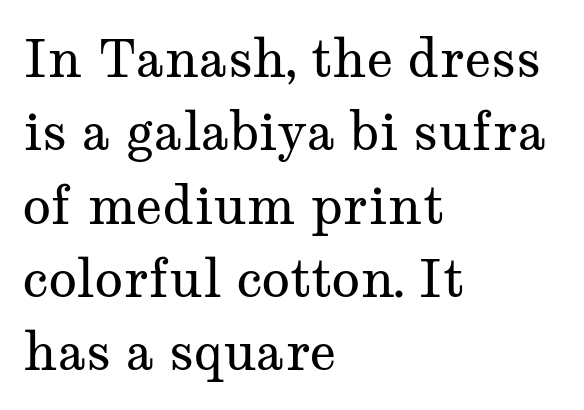
Weight: in the light-to-regular range. Interline gaps are of average width in this sample. Every character sits straight up, as roman type does. Classification — serif. Bare-footed words on every line. In CSS terms this would be text-align: left.
